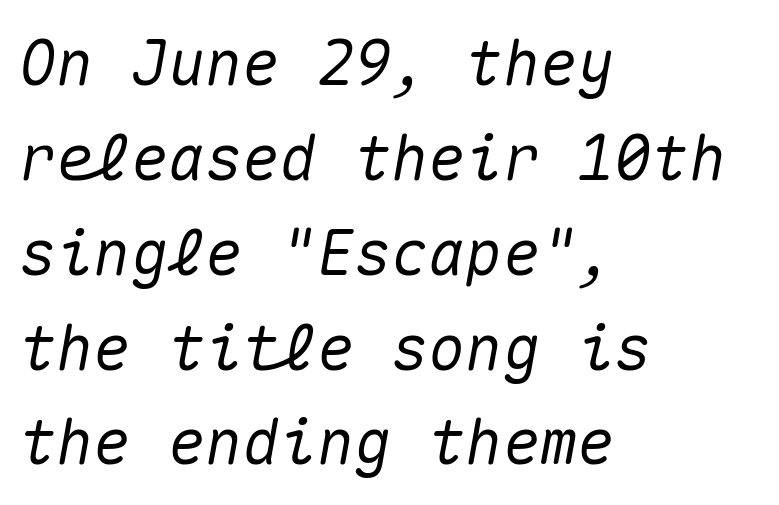
The image shows 62 px text type, italic (leaning right), monospaced; set left-aligned, normal line spacing (1.53x), normal letter spacing, not underlined; medium stroke contrast and a medium x-height.
